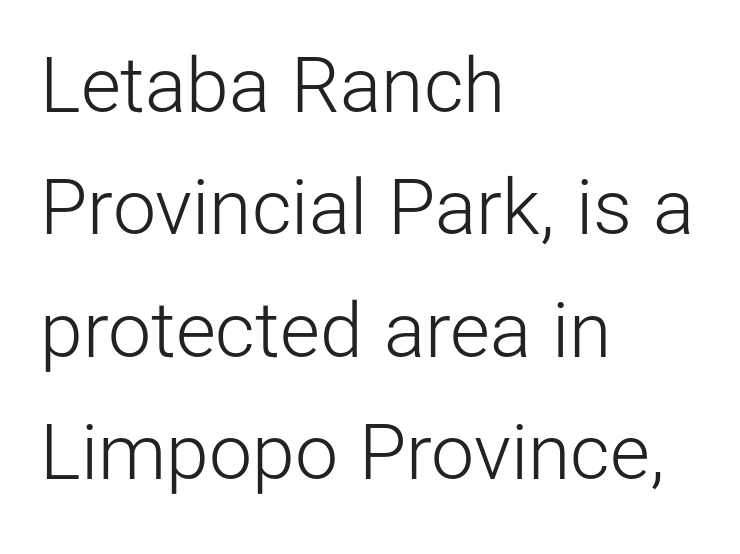
{"serif": "no", "italic": "no", "bold": "no", "weight": "light", "width": "normal", "stroke_contrast": "low", "x_height": "medium", "monospaced": "no", "underline": "no", "align": "left", "line_spacing": "normal", "line_spacing_ratio": 1.59, "letter_spacing": "normal", "letter_spacing_em": 0.0, "glyph_px": 77}
